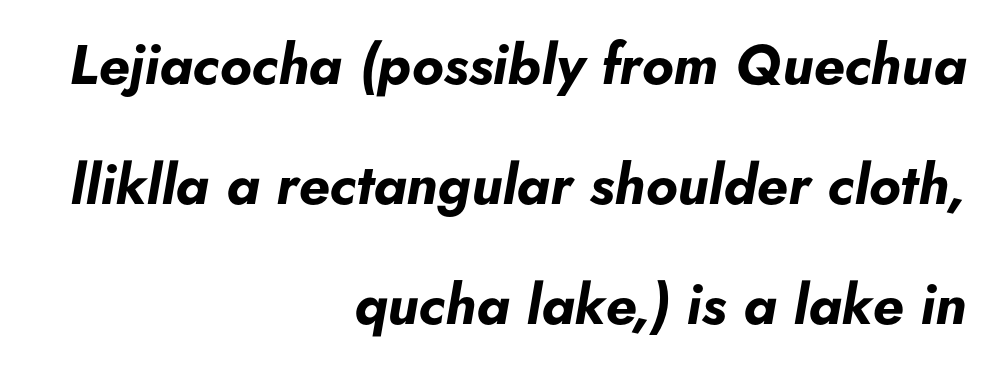
Does the copy run flush right? Yes — the right margin is perfectly even. What stands out about the letter spacing? Nothing — it is the standard amount. If you drew a line through each stem, it would be angled. The letters advance in unequal steps, a hallmark of proportional type. Chunky letters — that's bold for sure.
